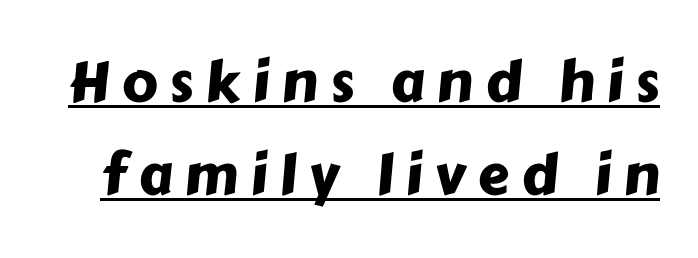
The lines sit at an ordinary, default distance from one another. The face used here is proportionally spaced, like ordinary book or web type. The sample's only ornament is a line tracing under the words. Does extra space separate the letters? Yes, quite a lot of it.
